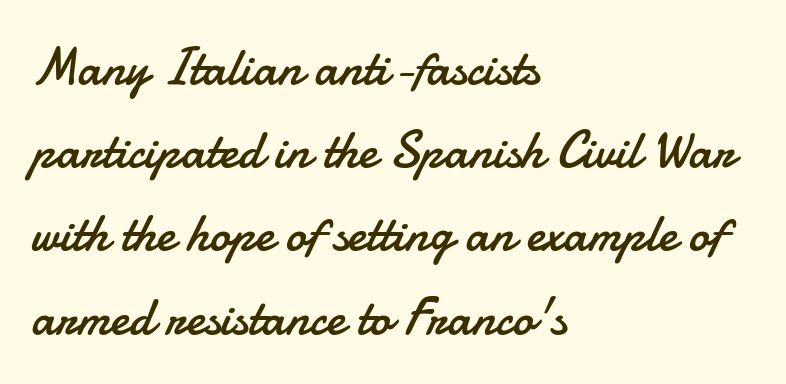
The image shows 52 px regular-weight sans-serif type; set left-aligned, normal line spacing (1.6x), normal letter spacing, not underlined; low stroke contrast and a small x-height.
